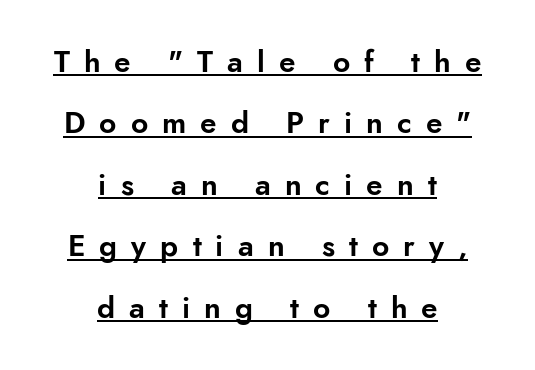
Proportional: the letters do not fall into vertical columns. Loosely led — the rows are spread out. This rendering features underlined lettering. Does extra space separate the letters? Yes, quite a lot of it.
